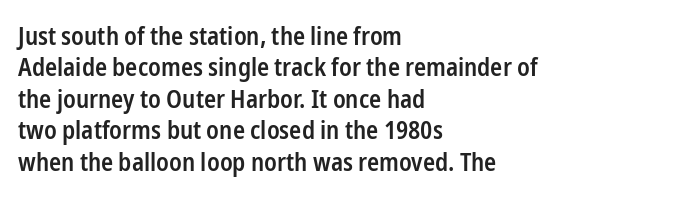
The image shows 25 px text type, upright; set left-aligned, normal line spacing (1.26x), normal letter spacing, not underlined.
